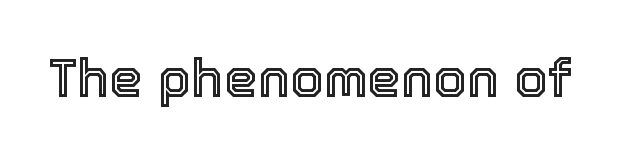
Q: Is the text italic (slanted)? A: No, it is upright.
Q: Is the text underlined? A: No.
Q: Is the spacing between letters normal or unusually wide? A: Normal.
Q: Width (condensed, normal, or wide)? A: Normal.
Q: x-height? A: Medium.
Q: Monospaced? A: No.
